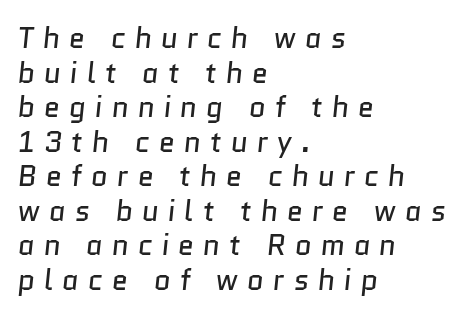
{"serif": "no", "bold": "no", "weight": "regular", "width": "normal", "stroke_contrast": "low", "x_height": "medium", "monospaced": "no", "underline": "no", "align": "left", "line_spacing_ratio": 1.19, "letter_spacing": "wide", "letter_spacing_em": 0.31, "glyph_px": 29}
